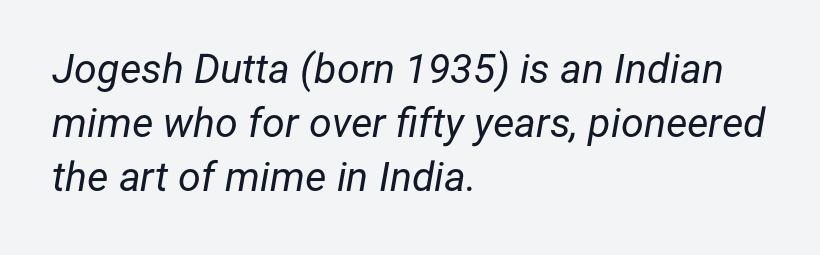
The image shows 41 px regular-weight type, italic (leaning right); set left-aligned, normal line spacing (1.32x), normal letter spacing, not underlined; low stroke contrast and a medium x-height.
